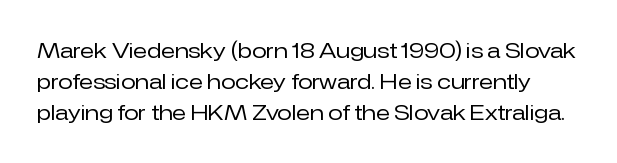
The image shows 21 px text type, upright; set normal line spacing (1.48x), normal letter spacing, not underlined.
